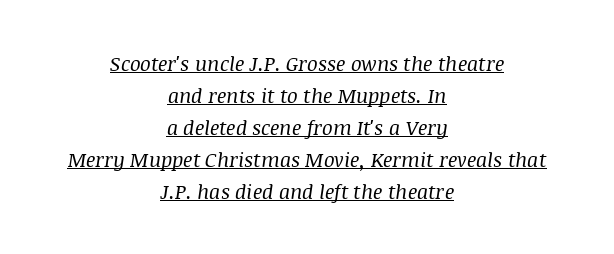
{"italic": "yes", "lean": "right", "slant_degrees": 8, "bold": "no", "underline": "yes", "align": "center", "line_spacing": "normal", "line_spacing_ratio": 1.6, "letter_spacing": "normal", "letter_spacing_em": 0.0, "glyph_px": 20}
